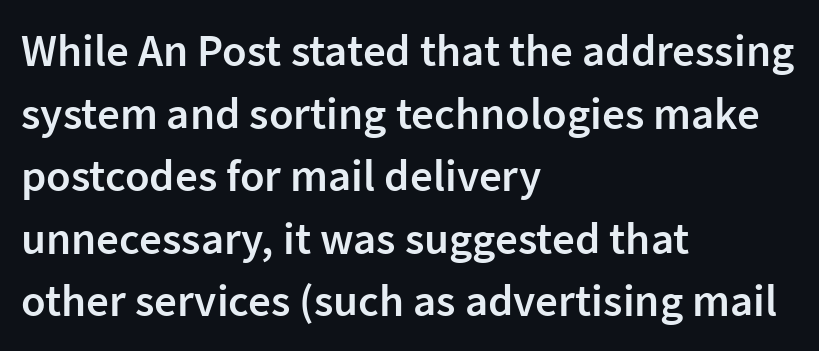
The image shows 45 px semibold sans-serif type, upright; set left-aligned, normal line spacing (1.39x), normal letter spacing, not underlined; low stroke contrast and a medium x-height.
